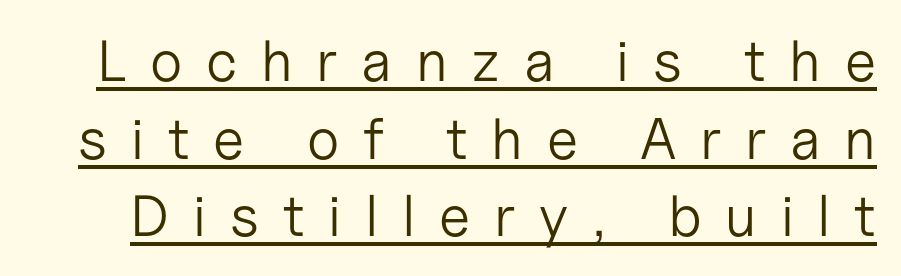
{"serif": "no", "italic": "no", "bold": "no", "weight": "light", "width": "normal", "stroke_contrast": "low", "x_height": "medium", "monospaced": "no", "underline": "yes", "line_spacing": "normal", "line_spacing_ratio": 1.34, "letter_spacing": "wide", "letter_spacing_em": 0.41, "glyph_px": 58}
